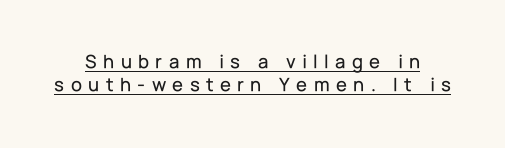
The image shows 20 px text type, upright; set line spacing 1.17x, unusually wide letter spacing (+0.32 em), underlined.
